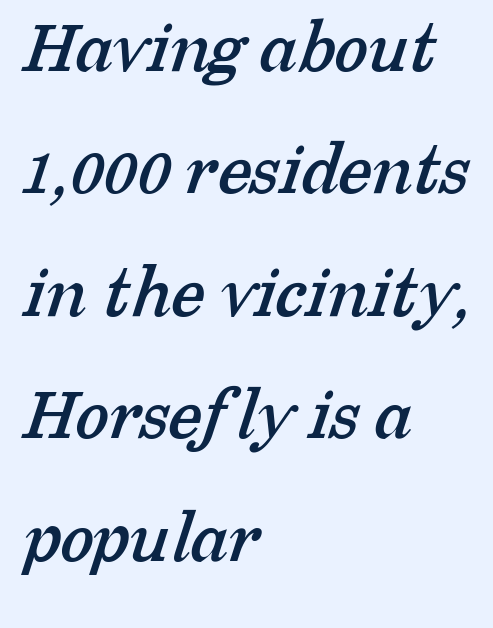
Q: Is the typeface a serif or a sans-serif typeface? A: Serif.
Q: Is the text underlined? A: No.
Q: How is the paragraph aligned? A: Left-aligned.
Q: Is the spacing between letters normal or unusually wide? A: Normal.
Q: Is the spacing between lines tight, normal or loose? A: Normal.
Q: Width (condensed, normal, or wide)? A: Normal.
Q: Stroke contrast? A: Low.
Q: x-height? A: Medium.
Q: Monospaced? A: No.
